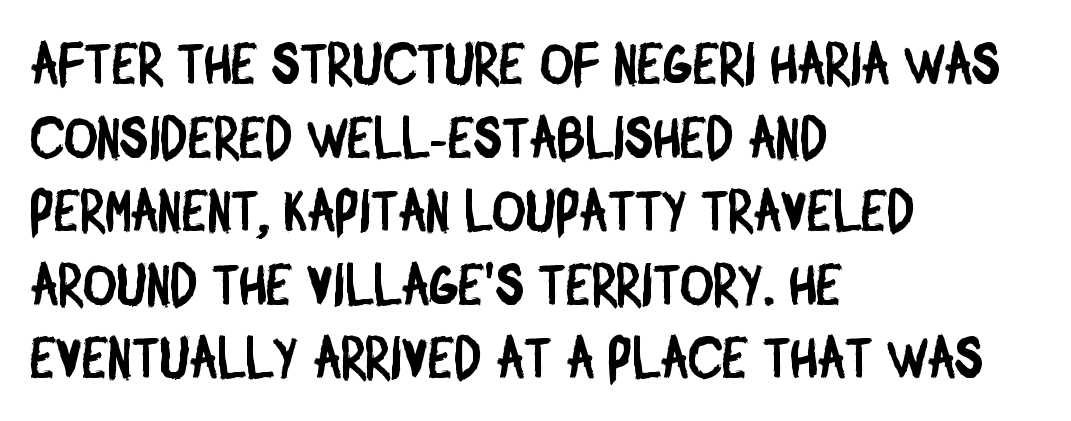
{"serif": "no", "width": "condensed", "stroke_contrast": "low", "x_height": "large", "monospaced": "no", "underline": "no", "align": "left", "line_spacing": "normal", "line_spacing_ratio": 1.29, "letter_spacing": "normal", "letter_spacing_em": 0.0, "glyph_px": 57}
